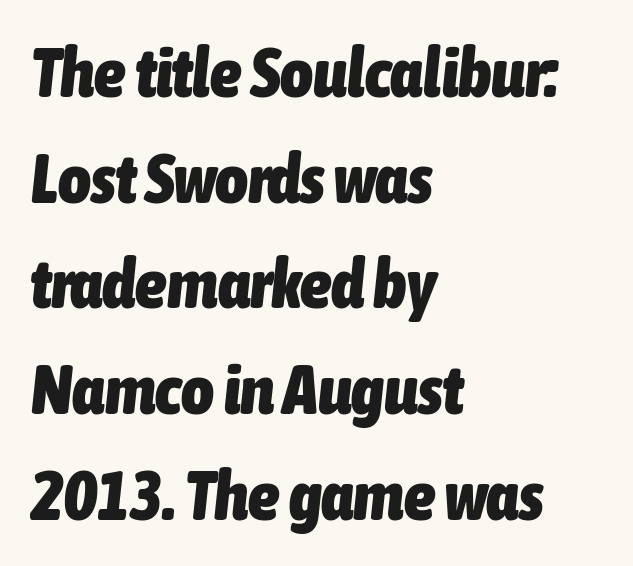
The image shows 70 px heavy, condensed type, italic (leaning right); set left-aligned, normal line spacing (1.51x), normal letter spacing, not underlined; low stroke contrast and a medium x-height.
